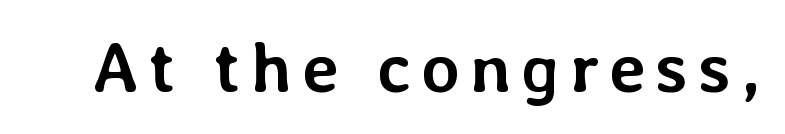
{"italic": "no", "bold": "yes", "weight": "semibold", "width": "normal", "stroke_contrast": "low", "x_height": "medium", "monospaced": "no", "underline": "no", "glyph_px": 70}
